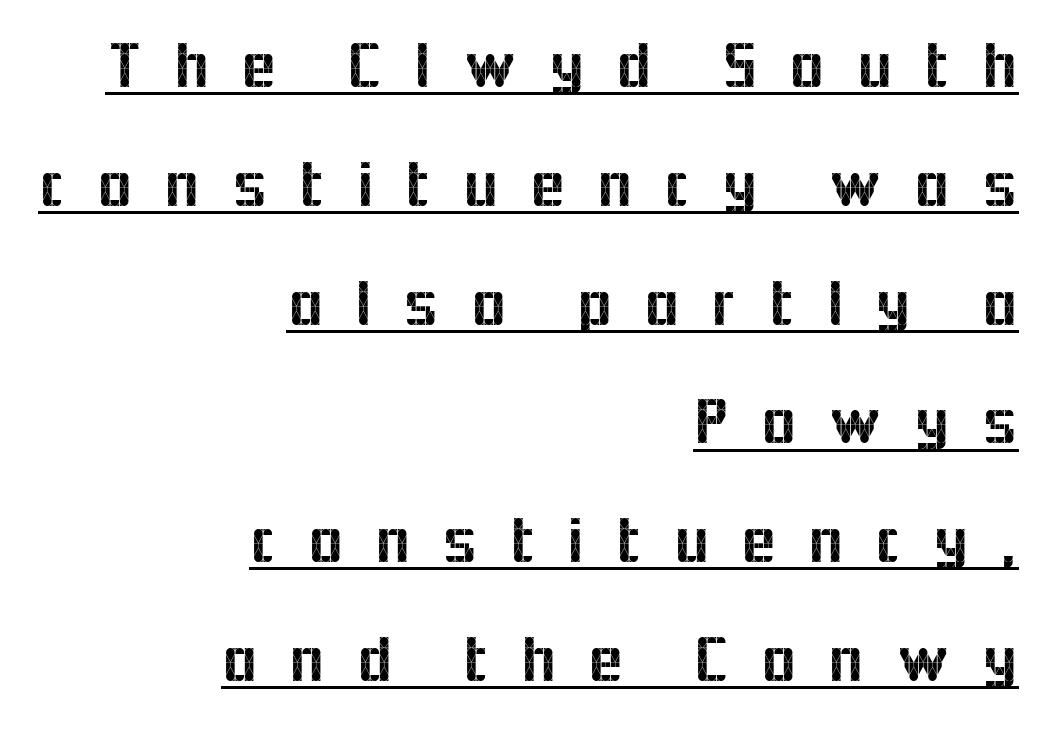
The image shows 66 px sans-serif type, upright; set right-aligned, line spacing 1.8x, unusually wide letter spacing (+0.45 em), underlined; a medium x-height.
